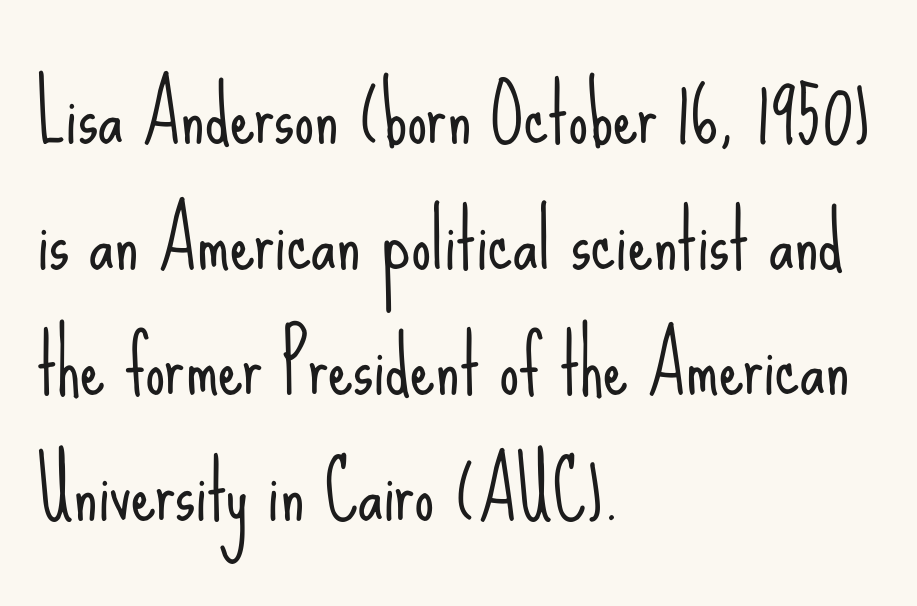
Q: Is the text bold? A: No.
Q: Is the text italic (slanted)? A: No, it is upright.
Q: Is the typeface a serif or a sans-serif typeface? A: Sans-serif.
Q: Is the text underlined? A: No.
Q: How is the paragraph aligned? A: Left-aligned.
Q: Is the spacing between letters normal or unusually wide? A: Normal.
Q: Is the spacing between lines tight, normal or loose? A: Normal.
Q: Width (condensed, normal, or wide)? A: Condensed.
Q: Stroke contrast? A: Low.
Q: x-height? A: Small.
Q: Monospaced? A: No.
